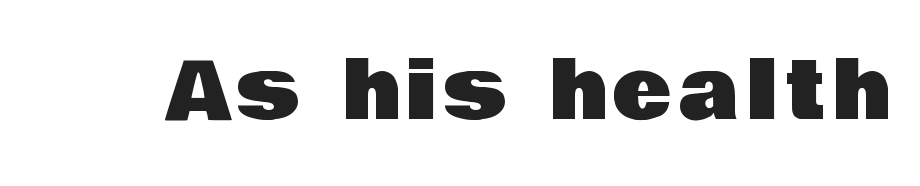
The image shows 79 px sans-serif type, upright; set not underlined; low stroke contrast and a large x-height.
